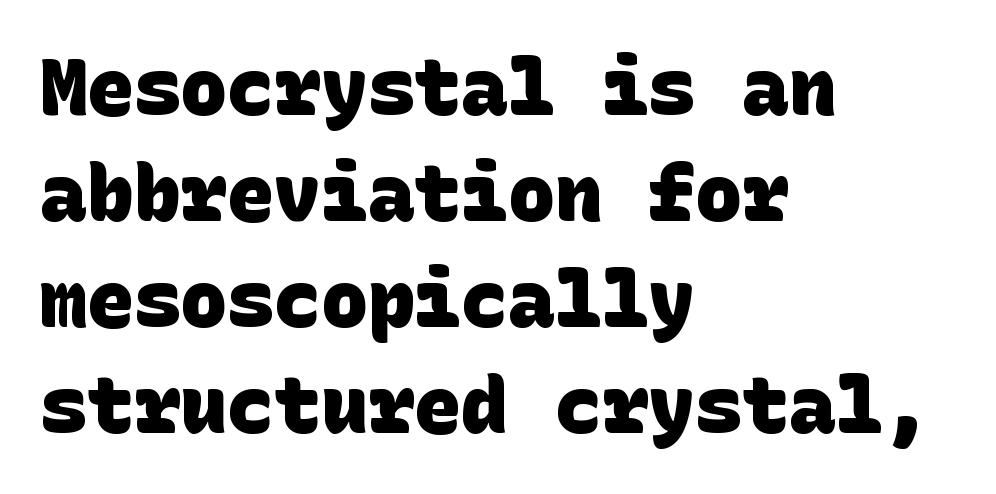
How heavy is the stroke? Heavy — this is a bold. One glance says typical: line gaps are just what's usual. These lines stack with their left ends in a neat column. A clean baseline with only descenders dipping below it. What stands out about the letter spacing? Nothing — it is the standard amount. Is this a sans? Yes — the strokes have no serifs.
